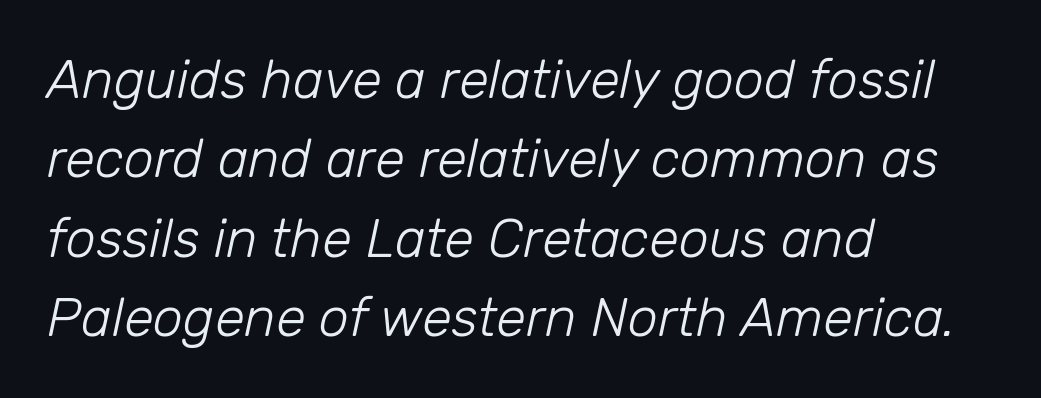
Q: Is the text bold? A: No.
Q: Is the text italic (slanted)? A: Yes, it leans right by about 12 degrees.
Q: Is the text underlined? A: No.
Q: How is the paragraph aligned? A: Left-aligned.
Q: Is the spacing between letters normal or unusually wide? A: Normal.
Q: Is the spacing between lines tight, normal or loose? A: Normal.
Q: Width (condensed, normal, or wide)? A: Normal.
Q: Stroke contrast? A: Low.
Q: x-height? A: Medium.
Q: Monospaced? A: No.
